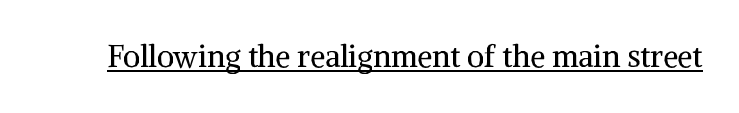
Q: Is the text bold? A: No.
Q: Is the text italic (slanted)? A: No, it is upright.
Q: Is the typeface a serif or a sans-serif typeface? A: Serif.
Q: Is the text underlined? A: Yes.
Q: Is the spacing between letters normal or unusually wide? A: Normal.
Q: Width (condensed, normal, or wide)? A: Normal.
Q: Stroke contrast? A: Medium.
Q: x-height? A: Medium.
Q: Monospaced? A: No.
